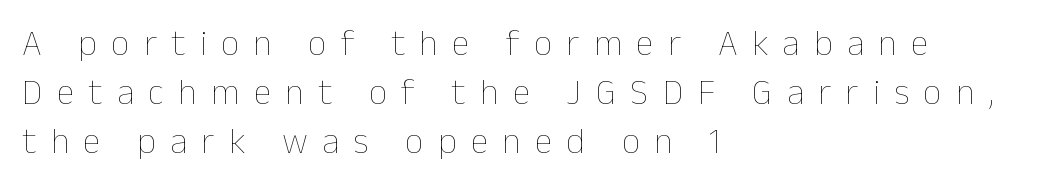
The typeface has the unassuming heft of standard copy or less. This sample is left-justified, so line endings fall wherever the words run out. The letterforms stand isolated, each surrounded by extra space. Upright lettering throughout. The rendering uses natural spacing where letterforms have individual widths. One glance says typical: line gaps are just what's usual.
